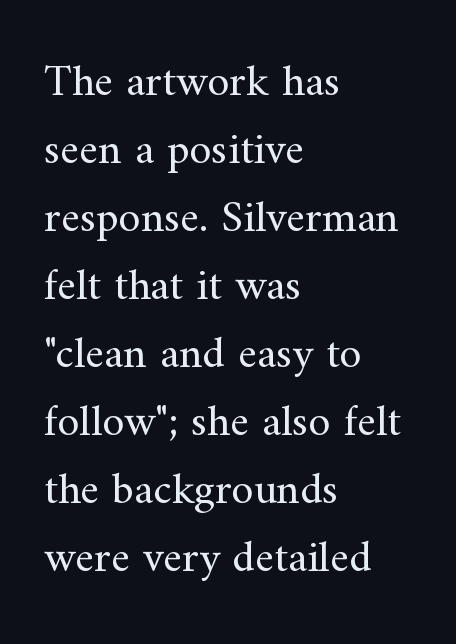
Is this a fixed-width face? No — the glyphs have proportional, varying widths. Italic: no, the glyphs are upright roman. The setting favours the left margin, as ordinary paragraphs usually do. The words here are not underlined. Tracking here is standard; glyphs follow each other at the usual distance. Each letter's strokes conclude with small projecting serifs.
